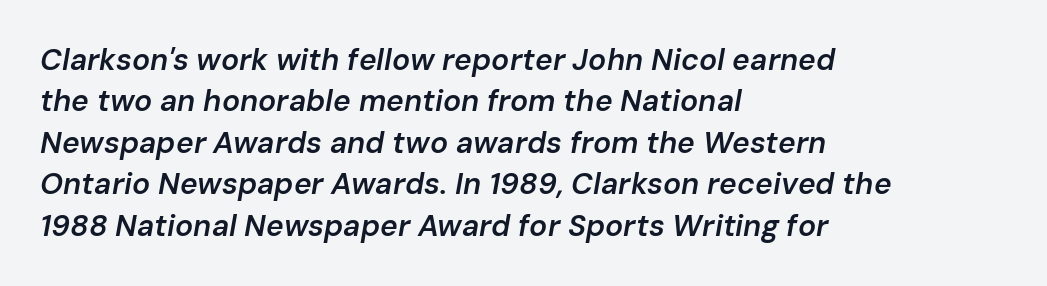
Q: Is the text bold? A: Semi-bold.
Q: Is the text italic (slanted)? A: Yes, it leans right by about 10 degrees.
Q: Is the text underlined? A: No.
Q: How is the paragraph aligned? A: Left-aligned.
Q: Is the spacing between letters normal or unusually wide? A: Normal.
Q: Is the spacing between lines tight, normal or loose? A: Normal.
Q: Width (condensed, normal, or wide)? A: Normal.
Q: Stroke contrast? A: Low.
Q: x-height? A: Medium.
Q: Monospaced? A: No.
